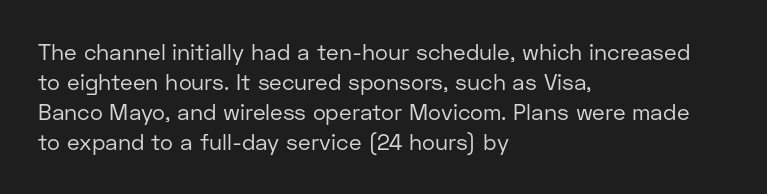
Q: Is the text bold? A: No.
Q: Is the text italic (slanted)? A: No, it is upright.
Q: Is the text underlined? A: No.
Q: How is the paragraph aligned? A: Left-aligned.
Q: Is the spacing between letters normal or unusually wide? A: Normal.
Q: Is the spacing between lines tight, normal or loose? A: Normal.
